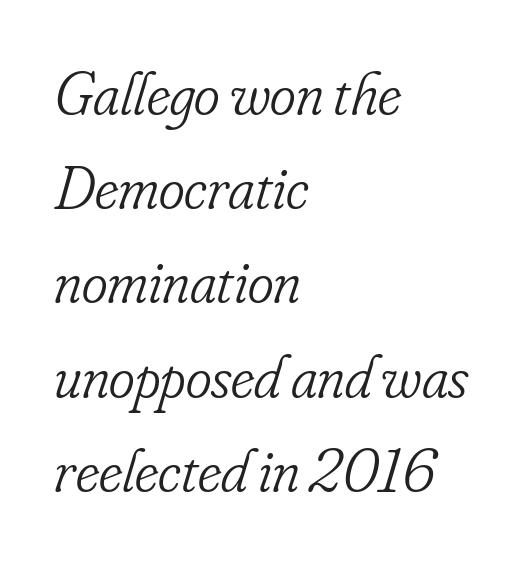
The image shows 62 px light, condensed serif type, italic (leaning right); set left-aligned, normal line spacing (1.52x), normal letter spacing, not underlined; low stroke contrast and a small x-height.
